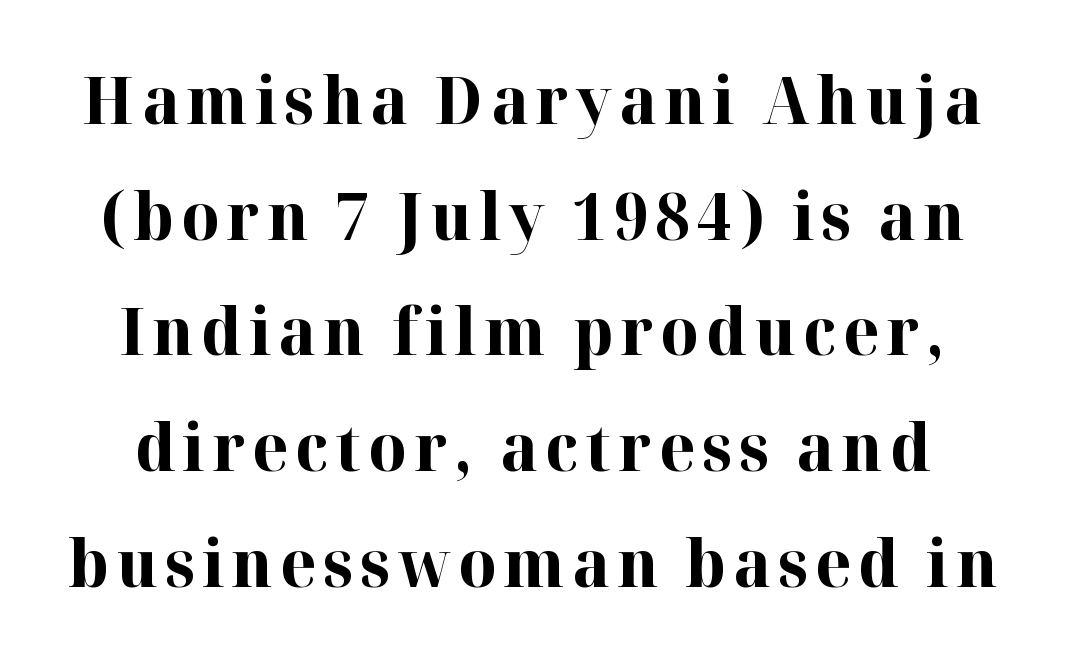
Q: Is the text bold? A: Yes.
Q: Is the text italic (slanted)? A: No, it is upright.
Q: Is the typeface a serif or a sans-serif typeface? A: Serif.
Q: Is the text underlined? A: No.
Q: Width (condensed, normal, or wide)? A: Normal.
Q: Stroke contrast? A: High.
Q: x-height? A: Medium.
Q: Monospaced? A: No.
